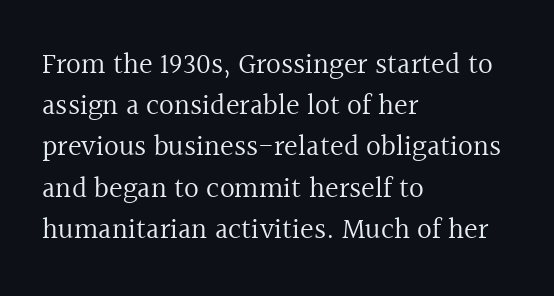
{"serif": "yes", "italic": "no", "bold": "no", "weight": "regular", "width": "normal", "x_height": "medium", "monospaced": "no", "underline": "no", "align": "left", "line_spacing": "normal", "line_spacing_ratio": 1.42, "letter_spacing": "normal", "letter_spacing_em": 0.0, "glyph_px": 29}
